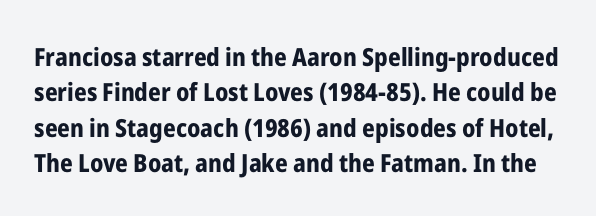
Q: Is the text bold? A: Yes.
Q: Is the text italic (slanted)? A: No, it is upright.
Q: Is the text underlined? A: No.
Q: Is the spacing between letters normal or unusually wide? A: Normal.
Q: Is the spacing between lines tight, normal or loose? A: Normal.
